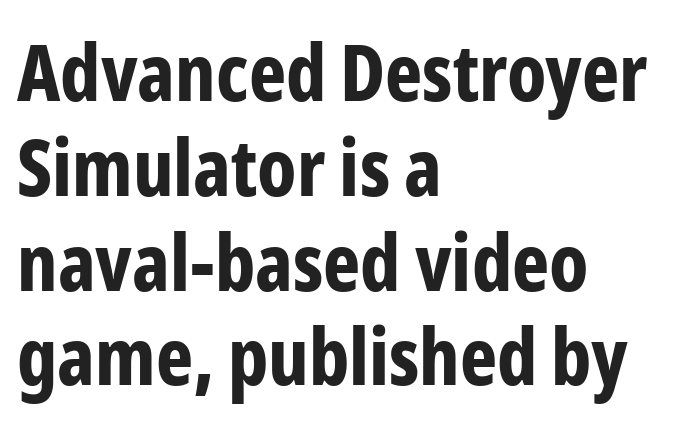
Think of a printed novel: that variable character pitch is what you see here. Nobody touched the tracking dial on this one. Each glyph is drawn with heavy, bold strokes. These lines are composed in type without serifs. It's the straight-up-and-down kind of type.
